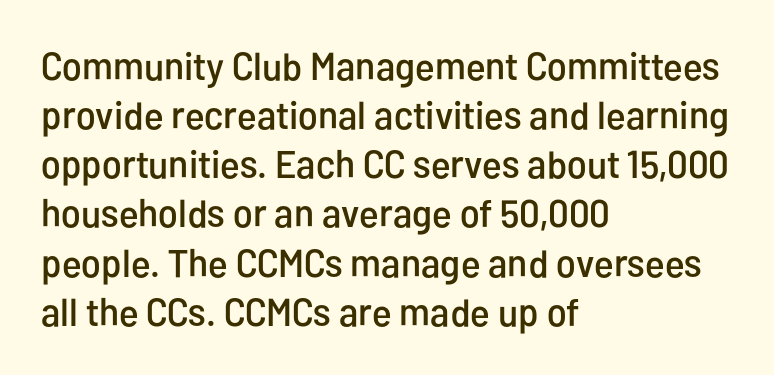
The words here are not underlined. There is no visible air inserted between adjacent glyphs. This sample is left-justified, so line endings fall wherever the words run out. Regular leading. This rendering employs a face without finishing strokes, i.e., a sans-serif. Varying glyph widths throughout — classic text-font behaviour.
